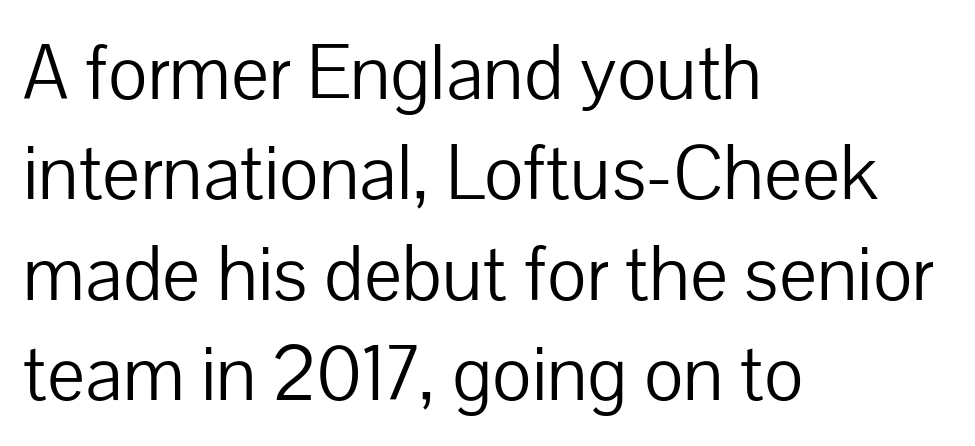
The image shows 76 px light sans-serif type, upright; set left-aligned, normal line spacing (1.32x), normal letter spacing, not underlined; low stroke contrast and a medium x-height.
